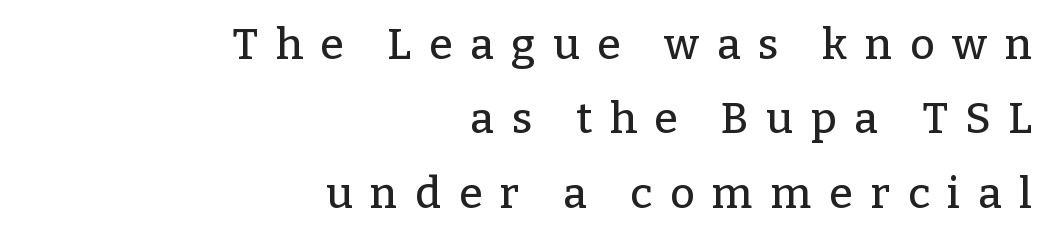
The image shows 43 px serif type, upright; set right-aligned, line spacing 1.73x, unusually wide letter spacing (+0.41 em), not underlined; low stroke contrast and a medium x-height.
